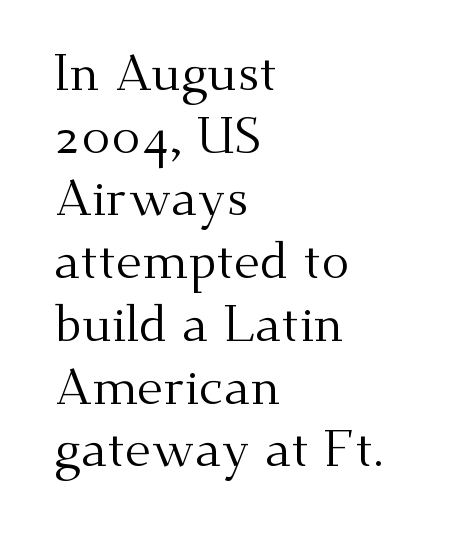
Looks like regular typesetting: each glyph gets only the width it needs. Short note: letters normally spaced. The strokes carry an ordinary text weight at most. In terms of letterform style, serifs are clearly present.
